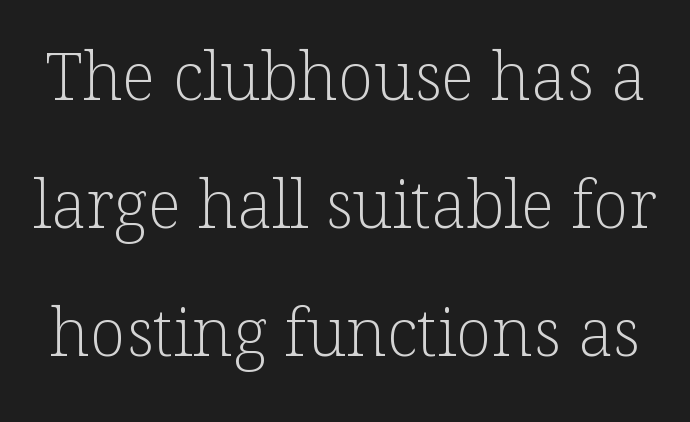
The image shows 66 px light serif type, upright; set loose line spacing (1.94x), normal letter spacing, not underlined; low stroke contrast and a medium x-height.
